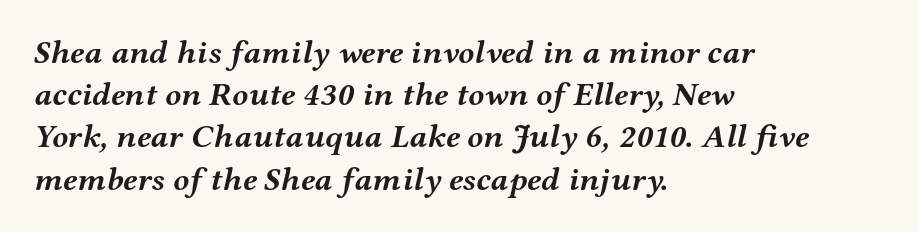
Descenders hang freely into open space. The font family rendered here belongs to the serif group. Does the leading feel generous? No, just average. You'd pick this weight for a headline — it's a proper bold. In terms of letterspacing, this is plain default setting.
